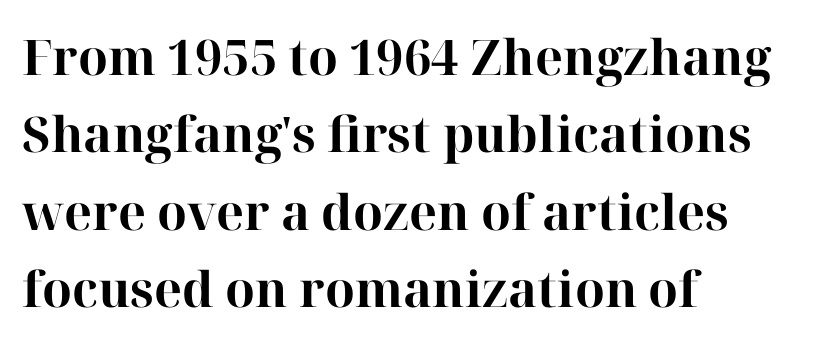
Compared with typical body copy, the letter spacing here is the same. Here the designer chose a conventional face with non-uniform glyph widths. Ascenders rise straight up at ninety degrees. I'd describe the lettering as bold — thick and assertive. The font family rendered here belongs to the serif group.
